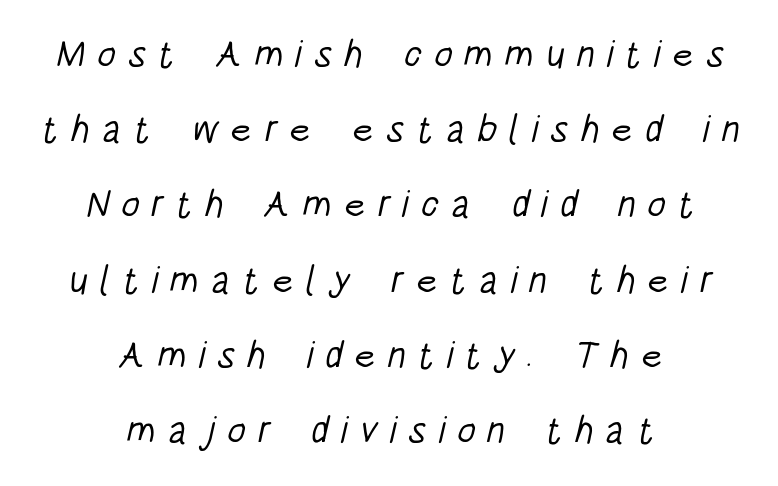
The image shows 38 px light, condensed sans-serif type; set centered, loose line spacing (1.98x), unusually wide letter spacing (+0.31 em), not underlined; low stroke contrast and a large x-height.
